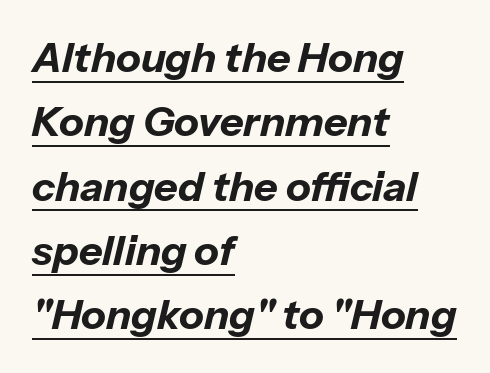
Honestly, the underline is the first thing you notice here. The typesetter chose a ragged-right arrangement here. A typesetter would call this proportional, since set widths differ per character. The face used here has a pronounced slope to its letters.
